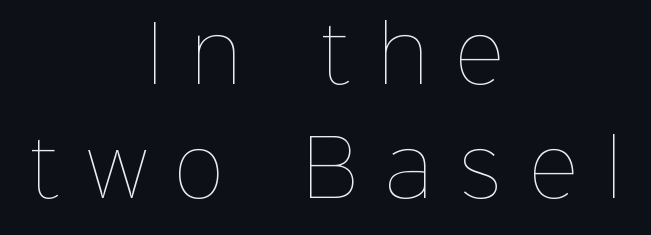
Q: Is the text bold? A: No.
Q: Is the text italic (slanted)? A: No, it is upright.
Q: Is the text underlined? A: No.
Q: How is the paragraph aligned? A: Centered.
Q: Is the spacing between letters normal or unusually wide? A: Unusually wide.
Q: Is the spacing between lines tight, normal or loose? A: Normal.
Q: Width (condensed, normal, or wide)? A: Normal.
Q: Stroke contrast? A: Low.
Q: x-height? A: Medium.
Q: Monospaced? A: No.
